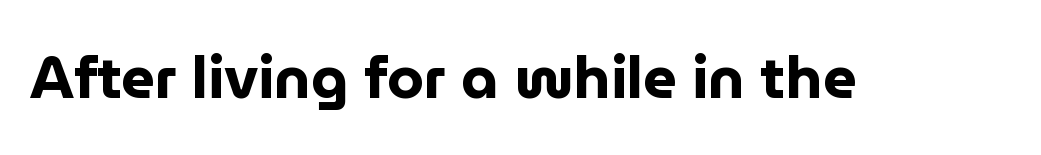
The image shows 59 px bold sans-serif type, upright; set normal letter spacing, not underlined; low stroke contrast and a medium x-height.
